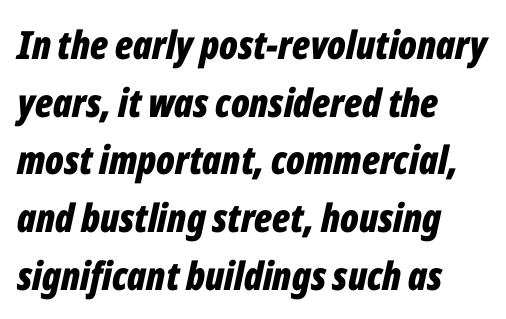
{"italic": "yes", "lean": "right", "slant_degrees": 12, "bold": "yes", "weight": "bold", "width": "condensed", "stroke_contrast": "low", "x_height": "medium", "monospaced": "no", "underline": "no", "align": "left", "line_spacing": "normal", "line_spacing_ratio": 1.48, "letter_spacing": "normal", "letter_spacing_em": 0.0, "glyph_px": 39}
